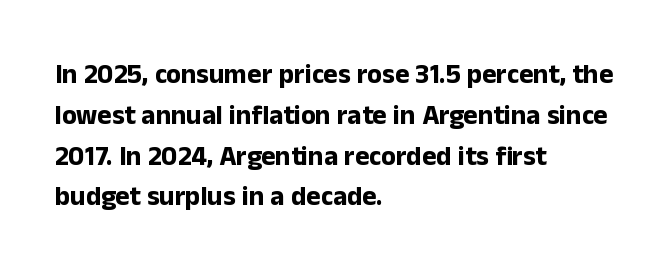
The image shows 27 px bold type, upright; set left-aligned, normal line spacing (1.51x), normal letter spacing, not underlined.
